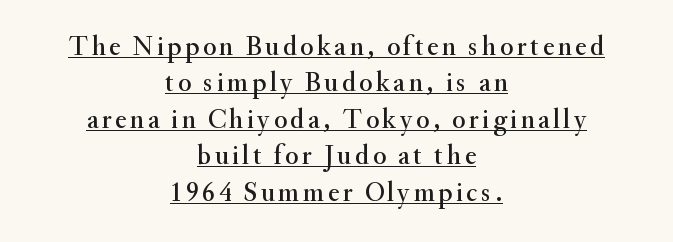
Q: Is the text italic (slanted)? A: No, it is upright.
Q: Is the text underlined? A: Yes.
Q: How is the paragraph aligned? A: Centered.
Q: Is the spacing between lines tight, normal or loose? A: Normal.
